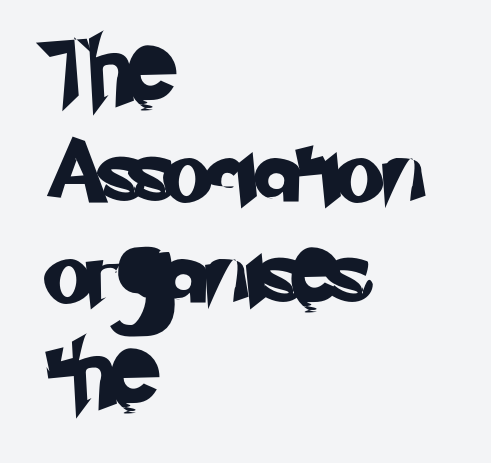
Q: Is the typeface a serif or a sans-serif typeface? A: Sans-serif.
Q: Is the text underlined? A: No.
Q: How is the paragraph aligned? A: Left-aligned.
Q: Is the spacing between letters normal or unusually wide? A: Normal.
Q: Is the spacing between lines tight, normal or loose? A: Normal.
Q: Width (condensed, normal, or wide)? A: Normal.
Q: Stroke contrast? A: Low.
Q: x-height? A: Small.
Q: Monospaced? A: No.
